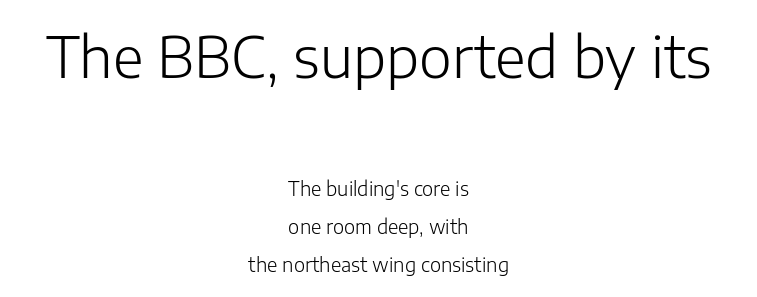
Q: Is the text bold? A: No.
Q: Is the text italic (slanted)? A: No, it is upright.
Q: Is the typeface a serif or a sans-serif typeface? A: Sans-serif.
Q: Is the text underlined? A: No.
Q: How is the paragraph aligned? A: Centered.
Q: Is the spacing between letters normal or unusually wide? A: Normal.
Q: Is the spacing between lines tight, normal or loose? A: Loose.
Q: Which block of text is set in a larger size, the first (top) or the second (bottom)? A: The first (top) one.
Q: Width (condensed, normal, or wide)? A: Normal.
Q: Stroke contrast? A: Low.
Q: x-height? A: Medium.
Q: Monospaced? A: No.
